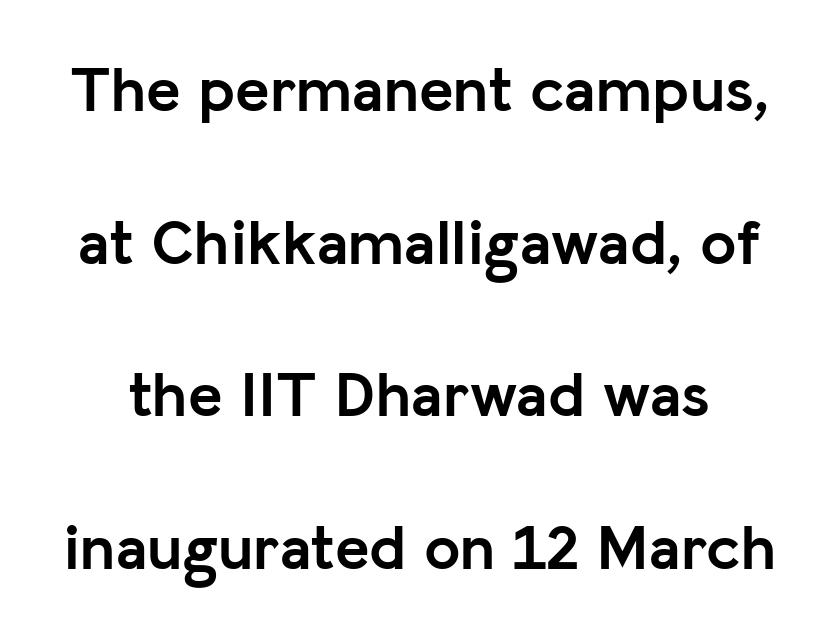
Q: Is the text bold? A: Yes.
Q: Is the text italic (slanted)? A: No, it is upright.
Q: Is the typeface a serif or a sans-serif typeface? A: Sans-serif.
Q: Is the text underlined? A: No.
Q: Is the spacing between letters normal or unusually wide? A: Normal.
Q: Is the spacing between lines tight, normal or loose? A: Loose.
Q: Width (condensed, normal, or wide)? A: Normal.
Q: Stroke contrast? A: Low.
Q: x-height? A: Medium.
Q: Monospaced? A: No.
